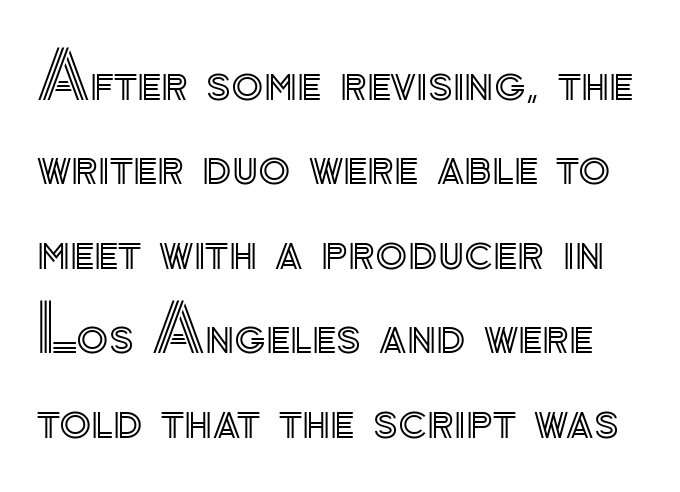
{"italic": "no", "width": "normal", "x_height": "small", "monospaced": "no", "underline": "no", "line_spacing": "normal", "line_spacing_ratio": 1.28, "letter_spacing": "normal", "letter_spacing_em": 0.0, "glyph_px": 66}
